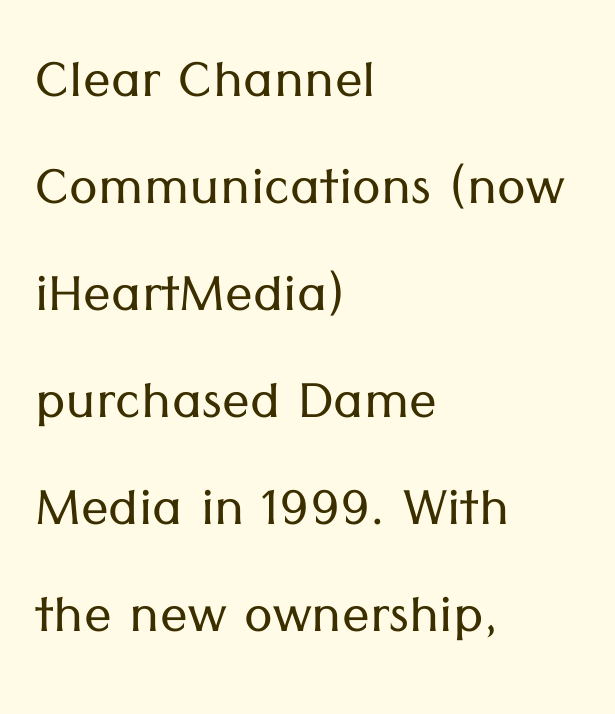
No italicization has been applied; the sample stays upright. Has an underline been added? It has not. Regarding serifs, this sample does without them. The paragraph has a hard left edge and a soft right edge. This sample has the flowing, uneven cadence of proportional lettering.
